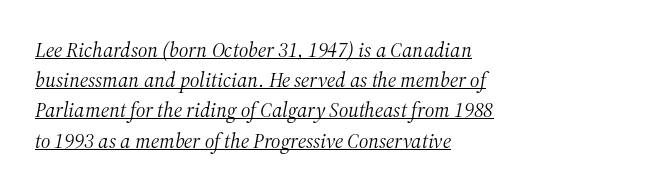
Between one letter and the next there's only the usual sliver of space. Glance below the letters and you will spot a drawn line. Stems and bowls with no extra thickness — not bold. These lines are set flush left with a ragged right edge.
